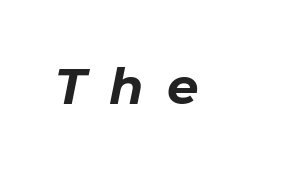
{"italic": "yes", "lean": "right", "slant_degrees": 11, "bold": "yes", "weight": "bold", "width": "normal", "stroke_contrast": "low", "x_height": "medium", "monospaced": "no", "underline": "no", "letter_spacing": "wide", "letter_spacing_em": 0.47, "glyph_px": 50}
